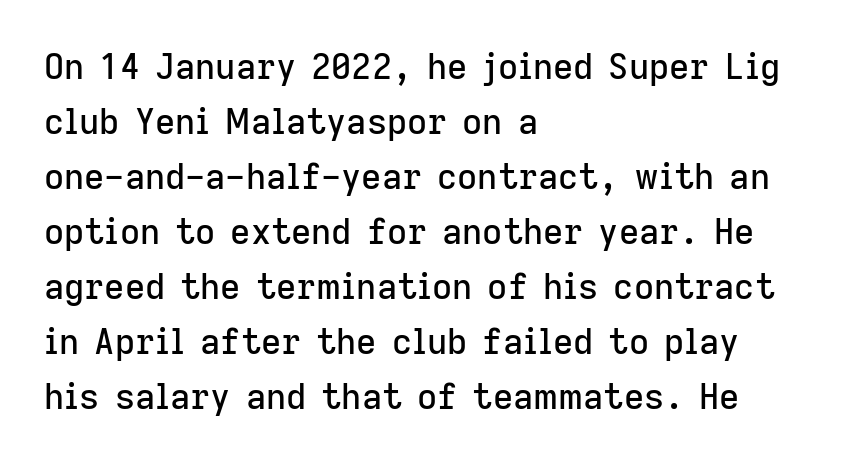
Q: Is the text italic (slanted)? A: No, it is upright.
Q: Is the typeface a serif or a sans-serif typeface? A: Sans-serif.
Q: Is the text underlined? A: No.
Q: How is the paragraph aligned? A: Left-aligned.
Q: Is the spacing between letters normal or unusually wide? A: Normal.
Q: Is the spacing between lines tight, normal or loose? A: Normal.
Q: Width (condensed, normal, or wide)? A: Normal.
Q: Stroke contrast? A: Low.
Q: x-height? A: Medium.
Q: Monospaced? A: No.
